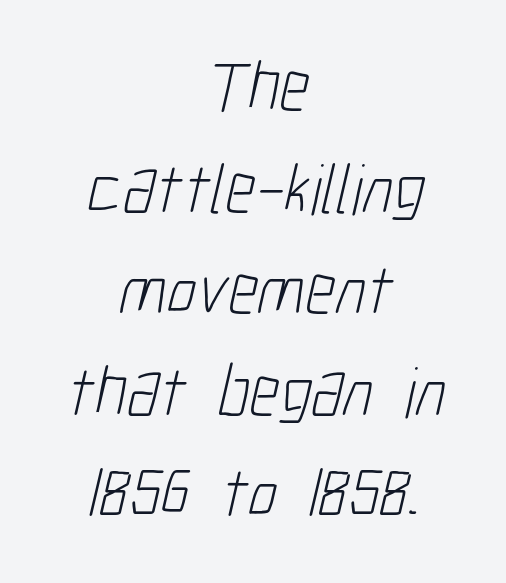
Note the varied advance widths — an 'i' is clearly narrower than an 'm'. Typeset on center — no edge is straight. The rendering uses a moderate line-height, typical for paragraphs. Classification — sans serif. Nothing unusual about the tracking: characters are spaced as the font intends.
